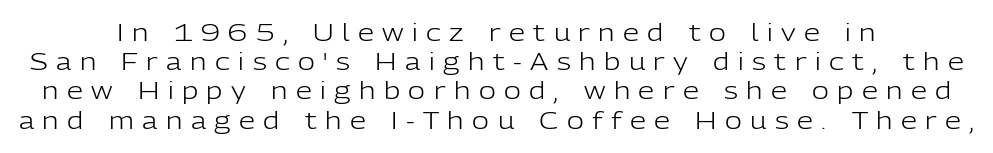
Q: Is the text bold? A: No.
Q: Is the text italic (slanted)? A: No, it is upright.
Q: Is the text underlined? A: No.
Q: How is the paragraph aligned? A: Centered.
Q: Is the spacing between letters normal or unusually wide? A: Unusually wide.
Q: Is the spacing between lines tight, normal or loose? A: Normal.
